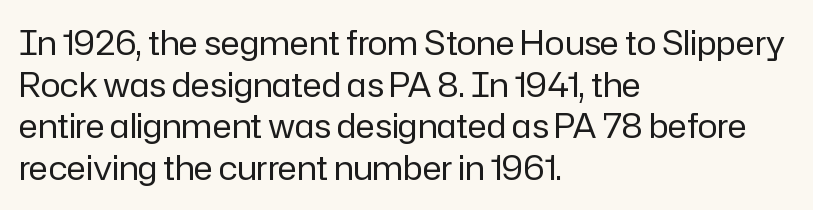
The image shows 33 px regular-weight sans-serif type, upright; set left-aligned, normal line spacing (1.26x), normal letter spacing, not underlined; low stroke contrast and a medium x-height.
